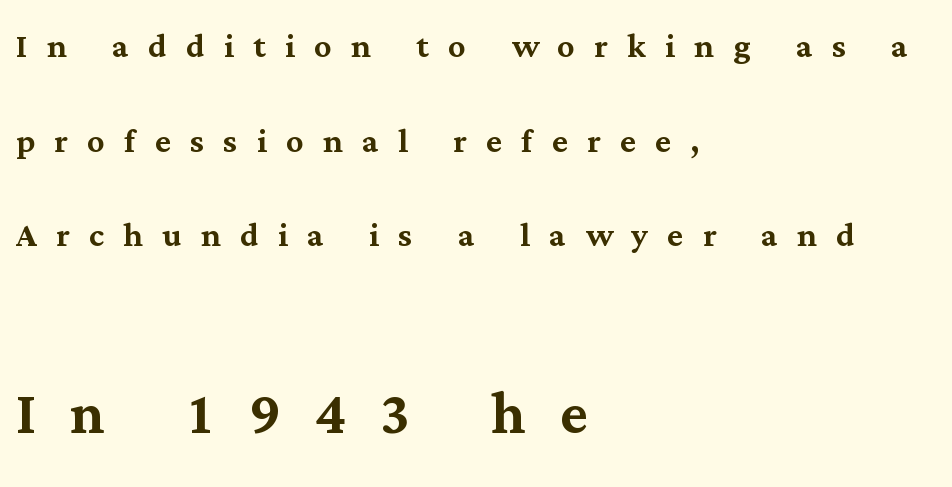
Q: Is the text italic (slanted)? A: No, it is upright.
Q: Is the typeface a serif or a sans-serif typeface? A: Serif.
Q: Is the text underlined? A: No.
Q: How is the paragraph aligned? A: Left-aligned.
Q: Is the spacing between letters normal or unusually wide? A: Unusually wide.
Q: Is the spacing between lines tight, normal or loose? A: Loose.
Q: Which block of text is set in a larger size, the first (top) or the second (bottom)? A: The second (bottom) one.
Q: Width (condensed, normal, or wide)? A: Normal.
Q: Stroke contrast? A: Medium.
Q: x-height? A: Medium.
Q: Monospaced? A: No.
